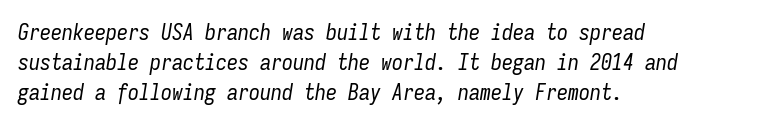
Q: Is the text bold? A: No.
Q: Is the text italic (slanted)? A: Yes, it leans right by about 9 degrees.
Q: Is the text underlined? A: No.
Q: How is the paragraph aligned? A: Left-aligned.
Q: Is the spacing between letters normal or unusually wide? A: Normal.
Q: Is the spacing between lines tight, normal or loose? A: Normal.
